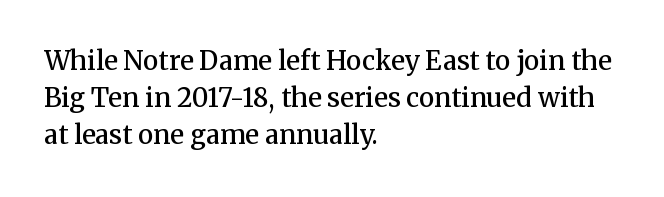
The strokes are fattened partway — semibold, not bold. The rendering uses a moderate line-height, typical for paragraphs. This sample uses plain, unmodified letter spacing. Any mark beneath the type? The region is blank.
